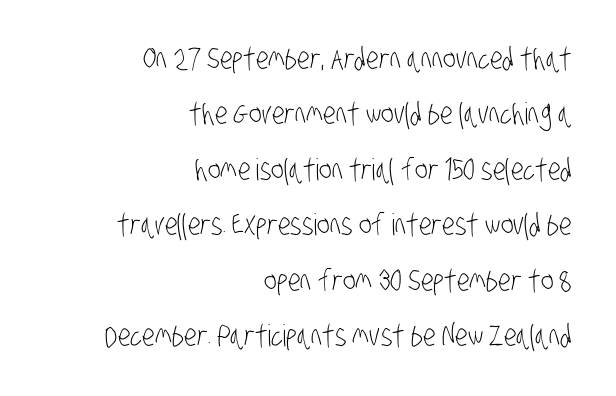
{"serif": "no", "bold": "no", "weight": "light", "width": "condensed", "stroke_contrast": "low", "x_height": "large", "monospaced": "no", "underline": "no", "align": "right", "line_spacing_ratio": 1.85, "letter_spacing": "normal", "letter_spacing_em": 0.0, "glyph_px": 30}
